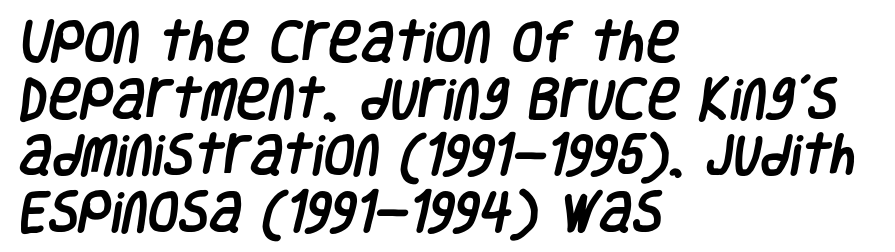
Q: Is the typeface a serif or a sans-serif typeface? A: Sans-serif.
Q: Is the text underlined? A: No.
Q: How is the paragraph aligned? A: Left-aligned.
Q: Is the spacing between letters normal or unusually wide? A: Normal.
Q: Is the spacing between lines tight, normal or loose? A: Normal.
Q: Width (condensed, normal, or wide)? A: Condensed.
Q: Stroke contrast? A: Low.
Q: x-height? A: Large.
Q: Monospaced? A: No.
